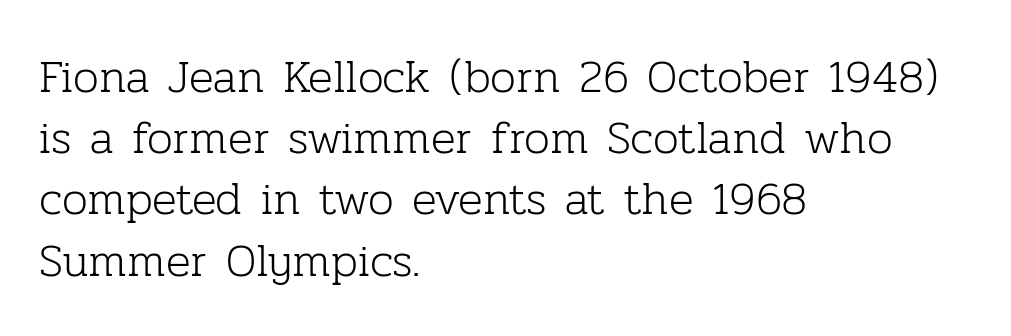
{"serif": "yes", "italic": "no", "bold": "no", "weight": "light", "width": "normal", "stroke_contrast": "low", "x_height": "medium", "monospaced": "no", "underline": "no", "align": "left", "line_spacing": "normal", "line_spacing_ratio": 1.33, "letter_spacing": "normal", "letter_spacing_em": 0.0, "glyph_px": 46}
